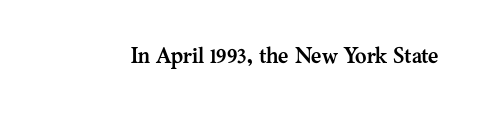
Short note: letters normally spaced. Words float on clear page, feet unadorned. The letters stand upright; this is a roman face. Heavy, bold letterforms.
